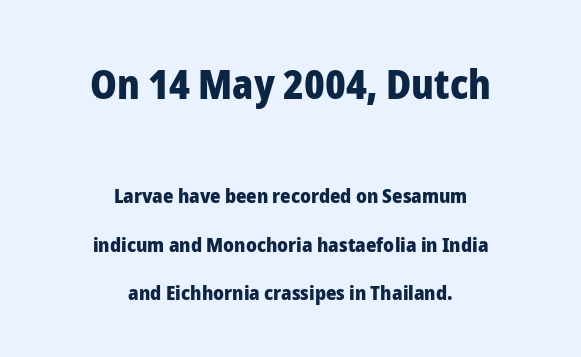
Bigger letters appear in the top chunk; the bottom chunk is reduced. How are the letters spaced? Ordinarily, with no added tracking. The type family on display is of the sans-serif kind. Is the block centered? Yes — each line is placed symmetrically about the middle.
